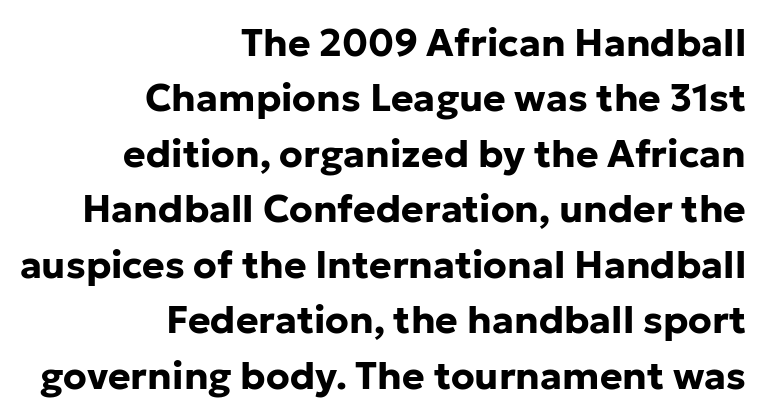
The image shows 38 px bold sans-serif type, upright; set right-aligned, normal line spacing (1.46x), normal letter spacing, not underlined; low stroke contrast and a medium x-height.
